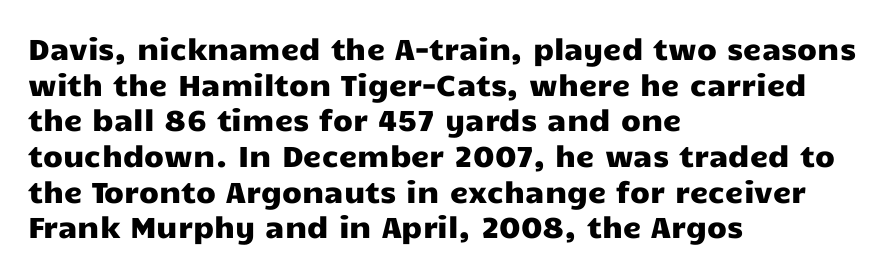
Q: Is the text italic (slanted)? A: No, it is upright.
Q: Is the typeface a serif or a sans-serif typeface? A: Sans-serif.
Q: Is the text underlined? A: No.
Q: How is the paragraph aligned? A: Left-aligned.
Q: Is the spacing between letters normal or unusually wide? A: Normal.
Q: Width (condensed, normal, or wide)? A: Wide.
Q: Stroke contrast? A: Low.
Q: x-height? A: Medium.
Q: Monospaced? A: No.
